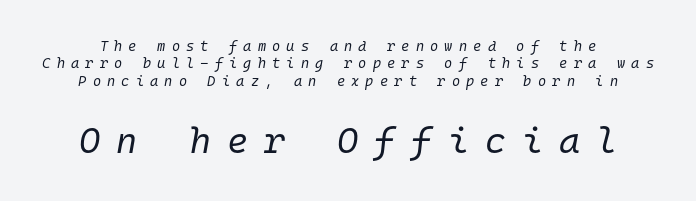
The image shows 36 px regular-weight type, italic (leaning right), monospaced; set normal line spacing (1.25x), unusually wide letter spacing (+0.44 em), not underlined; the second (bottom) block is 2.57x larger; low stroke contrast and a medium x-height.
